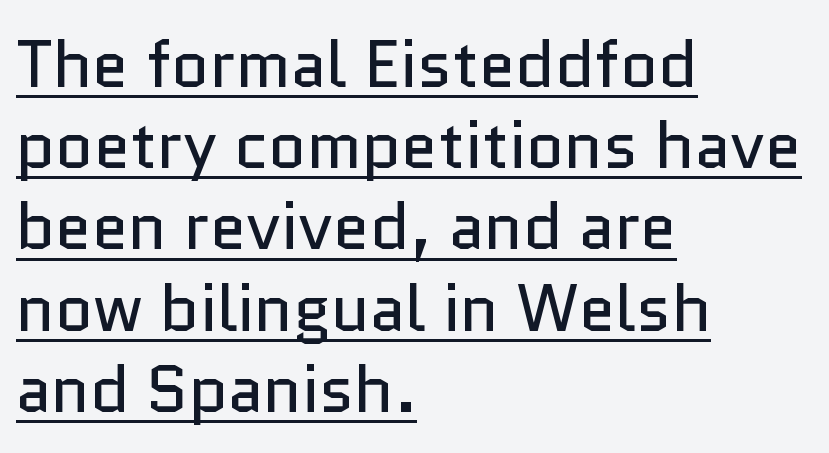
Weight: in the light-to-regular range. Rendered with straight, roman letterforms. Caption: lettering with a line underneath. The rag falls on the right side of this text block.
